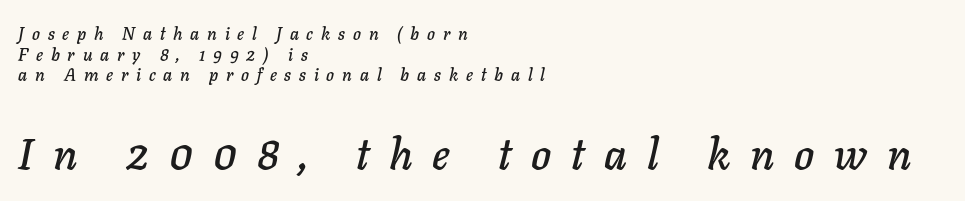
Q: Is the text italic (slanted)? A: Yes, it leans right by about 11 degrees.
Q: Is the text underlined? A: No.
Q: How is the paragraph aligned? A: Left-aligned.
Q: Is the spacing between letters normal or unusually wide? A: Unusually wide.
Q: Which block of text is set in a larger size, the first (top) or the second (bottom)? A: The second (bottom) one.
Q: Width (condensed, normal, or wide)? A: Normal.
Q: Stroke contrast? A: Low.
Q: x-height? A: Medium.
Q: Monospaced? A: No.
